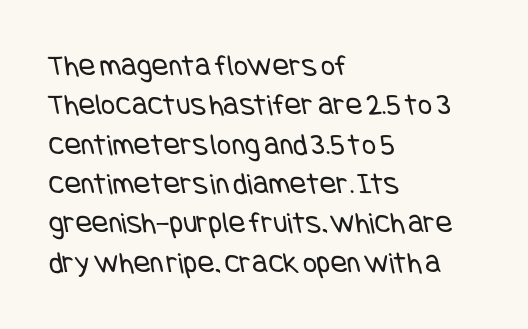
{"serif": "no", "bold": "no", "weight": "regular", "width": "condensed", "stroke_contrast": "low", "x_height": "large", "underline": "no", "align": "left", "line_spacing": "normal", "line_spacing_ratio": 1.27, "letter_spacing": "normal", "letter_spacing_em": 0.0, "glyph_px": 31}
